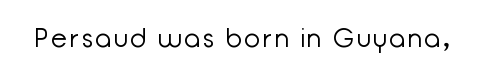
{"italic": "no", "bold": "no", "underline": "no", "glyph_px": 26}
